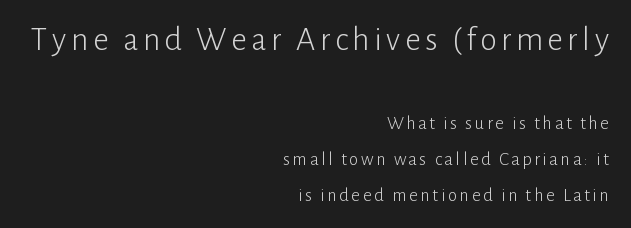
The paragraph shown leans on its right margin. Underlining? Definitely not there. This layout puts the oversized block above and the modest block below. In terms of posture, this sample is upright. Serifs: no, the terminals of the letterforms are clean. Weight: not bold — regular or lighter.
